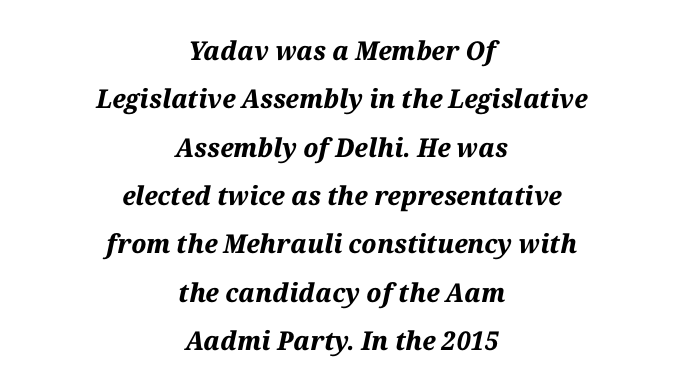
Q: Is the text bold? A: Yes.
Q: Is the text italic (slanted)? A: Yes, it leans right by about 12 degrees.
Q: Is the text underlined? A: No.
Q: How is the paragraph aligned? A: Centered.
Q: Is the spacing between letters normal or unusually wide? A: Normal.
